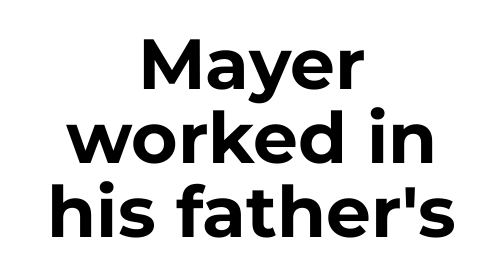
The image shows 71 px bold sans-serif type, upright; set centered, tight line spacing (1.04x), normal letter spacing, not underlined; low stroke contrast and a medium x-height.
